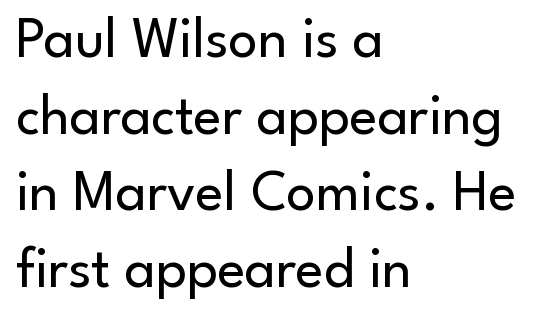
{"serif": "no", "italic": "no", "bold": "no", "weight": "regular", "width": "normal", "stroke_contrast": "low", "x_height": "small", "monospaced": "no", "underline": "no", "align": "left", "line_spacing": "normal", "line_spacing_ratio": 1.32, "letter_spacing": "normal", "letter_spacing_em": 0.0, "glyph_px": 58}
